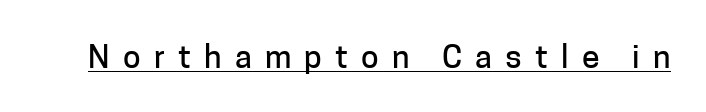
Posture: upright roman. Character widths vary here, with narrow letters taking less room than wide ones. Nothing sits at the stroke ends, so this counts as sans-serif. Loose tracking; the words dissolve into strings of separated letters. This sample carries an underscore along the baseline area.
